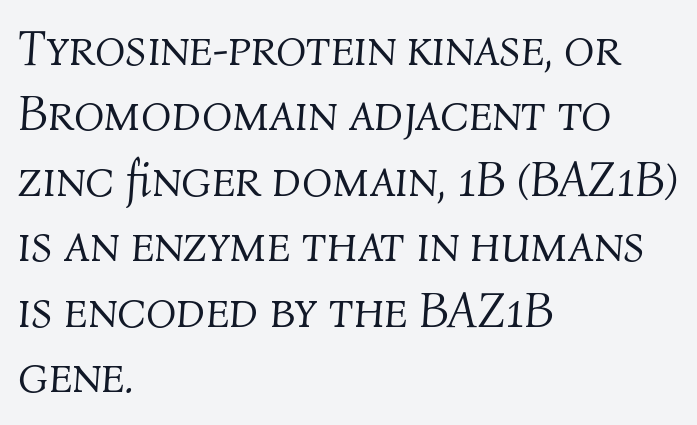
{"italic": "yes", "lean": "right", "slant_degrees": 4, "bold": "no", "weight": "light", "width": "normal", "stroke_contrast": "medium", "x_height": "medium", "monospaced": "no", "underline": "no", "align": "left", "line_spacing": "normal", "line_spacing_ratio": 1.31, "letter_spacing": "normal", "letter_spacing_em": 0.0, "glyph_px": 50}
